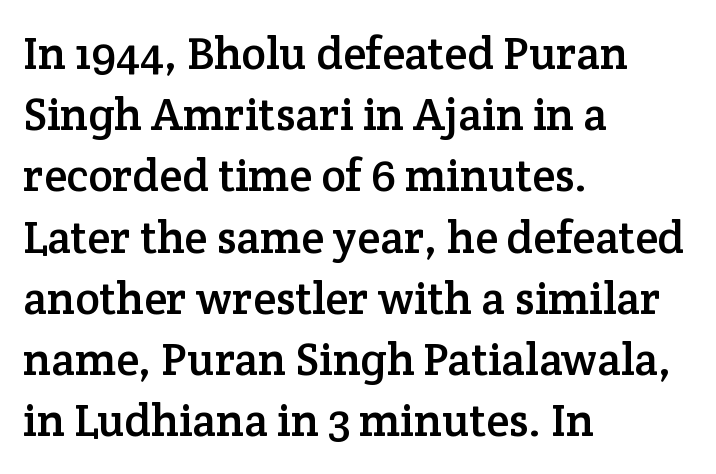
{"serif": "yes", "italic": "no", "width": "normal", "stroke_contrast": "low", "x_height": "medium", "monospaced": "no", "underline": "no", "align": "left", "line_spacing": "normal", "line_spacing_ratio": 1.33, "letter_spacing": "normal", "letter_spacing_em": 0.0, "glyph_px": 46}
